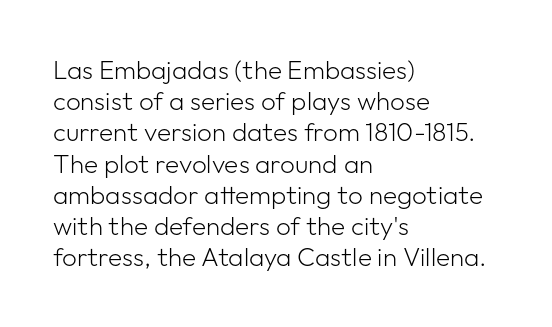
Q: Is the text bold? A: No.
Q: Is the text italic (slanted)? A: No, it is upright.
Q: Is the text underlined? A: No.
Q: How is the paragraph aligned? A: Left-aligned.
Q: Is the spacing between letters normal or unusually wide? A: Normal.
